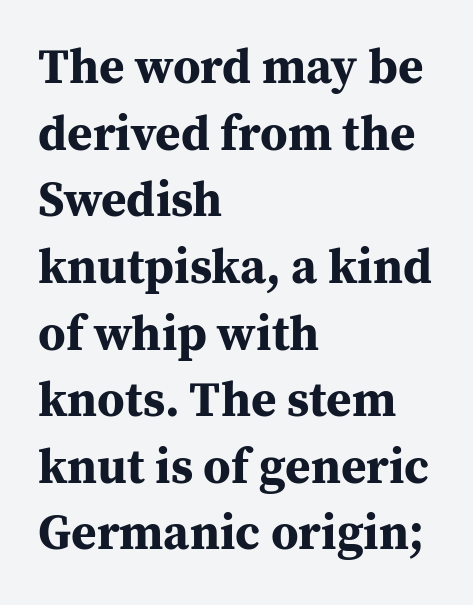
A typesetter would call this zero additional tracking. What kind of face is this? One with serifs. A typesetter would call this proportional, since set widths differ per character. Reading down the block, your eye returns to a fixed left position each line. These words are printed bold, with thick strokes throughout. Underlining? Definitely not there.
